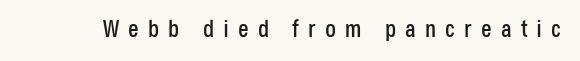
Lines of text with bare space underneath. The letters are spread apart with noticeably loose tracking. In terms of posture, this sample is upright.
